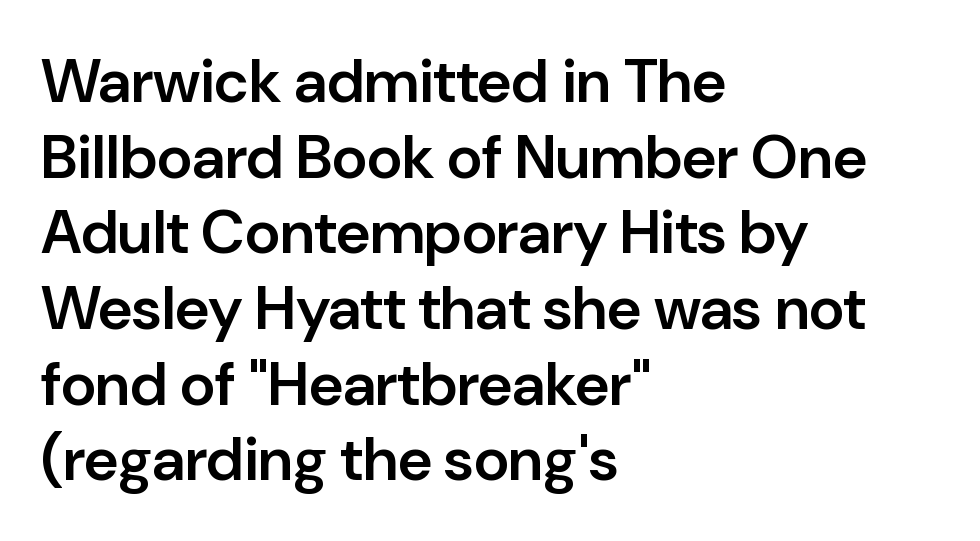
The image shows 61 px semibold sans-serif type, upright; set left-aligned, line spacing 1.24x, normal letter spacing, not underlined; low stroke contrast and a medium x-height.
